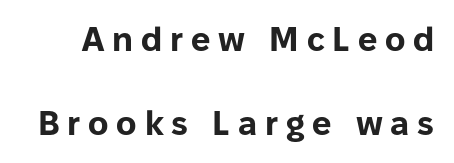
The image shows 34 px bold sans-serif type, upright; set loose line spacing (2.48x), unusually wide letter spacing (+0.23 em), not underlined; low stroke contrast and a medium x-height.
